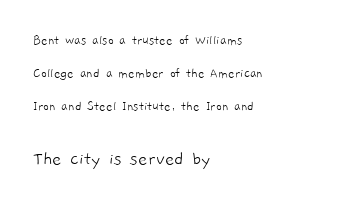
There is no visible air inserted between adjacent glyphs. Has an underline been added? It has not. You could fit nearly another row in the gap between these rows. The text block is weighted toward the left margin, trailing off unevenly rightward. Compare the two chunks: the lower has the greater cap height.
